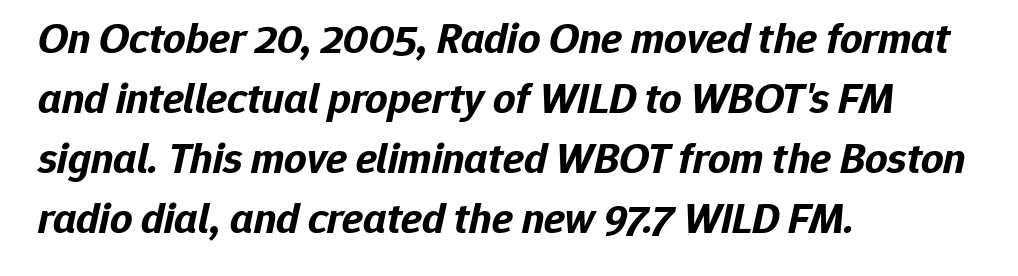
Q: Is the text bold? A: Yes.
Q: Is the text italic (slanted)? A: Yes, it leans right by about 12 degrees.
Q: Is the text underlined? A: No.
Q: How is the paragraph aligned? A: Left-aligned.
Q: Is the spacing between letters normal or unusually wide? A: Normal.
Q: Is the spacing between lines tight, normal or loose? A: Normal.
Q: Width (condensed, normal, or wide)? A: Normal.
Q: Stroke contrast? A: Low.
Q: x-height? A: Medium.
Q: Monospaced? A: No.
